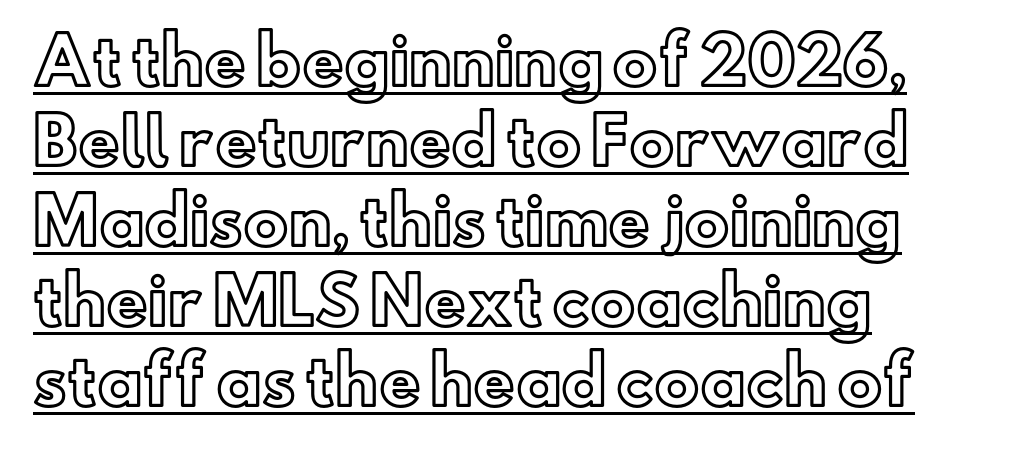
{"italic": "no", "width": "normal", "x_height": "small", "monospaced": "no", "underline": "yes", "align": "left", "line_spacing": "normal", "line_spacing_ratio": 1.25, "letter_spacing": "normal", "letter_spacing_em": 0.0, "glyph_px": 64}
